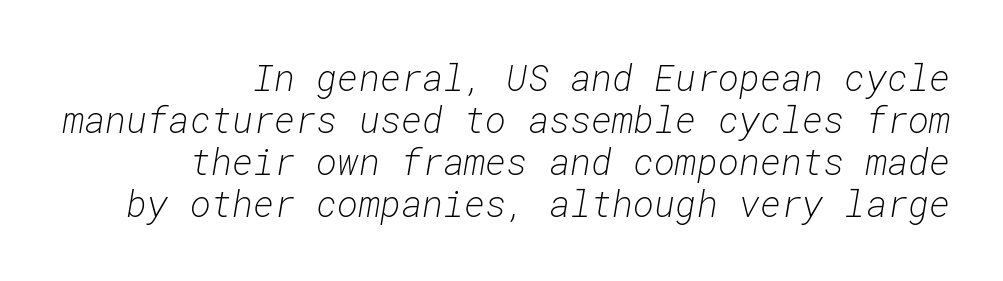
{"italic": "yes", "lean": "right", "slant_degrees": 10, "bold": "no", "weight": "light", "width": "normal", "stroke_contrast": "low", "x_height": "medium", "monospaced": "yes", "underline": "no", "align": "right", "line_spacing_ratio": 1.17, "letter_spacing": "normal", "letter_spacing_em": 0.0, "glyph_px": 36}
